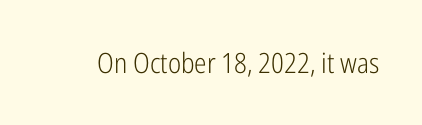
Q: Is the text bold? A: No.
Q: Is the text italic (slanted)? A: No, it is upright.
Q: Is the typeface a serif or a sans-serif typeface? A: Sans-serif.
Q: Is the text underlined? A: No.
Q: Is the spacing between letters normal or unusually wide? A: Normal.
Q: Width (condensed, normal, or wide)? A: Condensed.
Q: Stroke contrast? A: Low.
Q: x-height? A: Medium.
Q: Monospaced? A: No.
